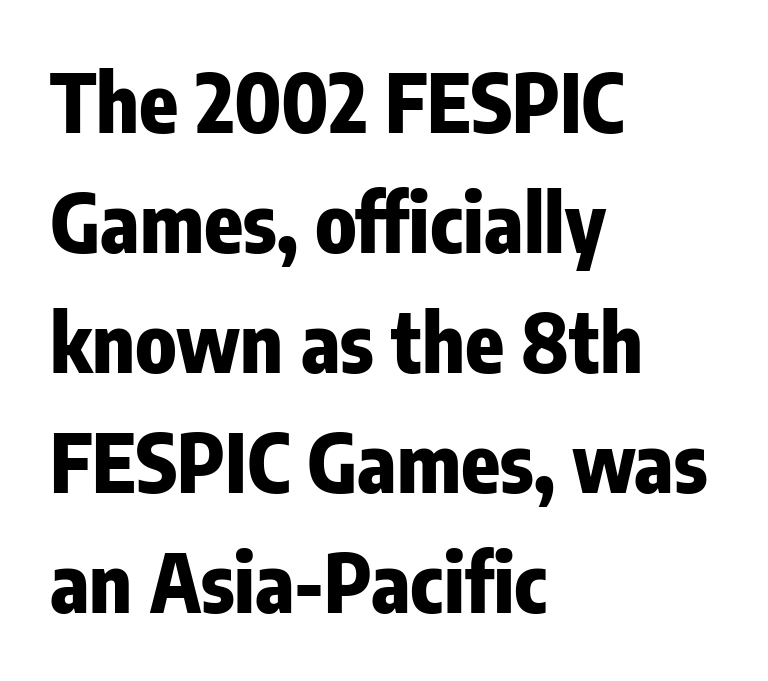
{"serif": "no", "italic": "no", "bold": "yes", "weight": "heavy", "width": "condensed", "stroke_contrast": "low", "x_height": "medium", "monospaced": "no", "underline": "no", "align": "left", "line_spacing": "normal", "line_spacing_ratio": 1.5, "letter_spacing": "normal", "letter_spacing_em": 0.0, "glyph_px": 80}
